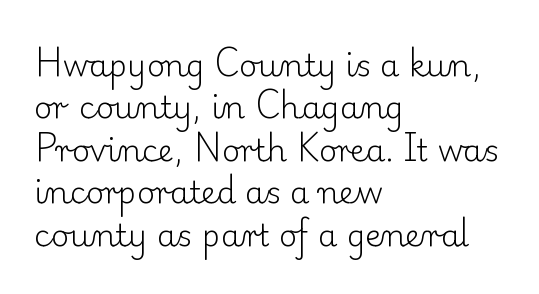
The image shows 31 px light type, upright; set left-aligned, normal line spacing (1.37x), normal letter spacing, not underlined; low stroke contrast and a small x-height.
